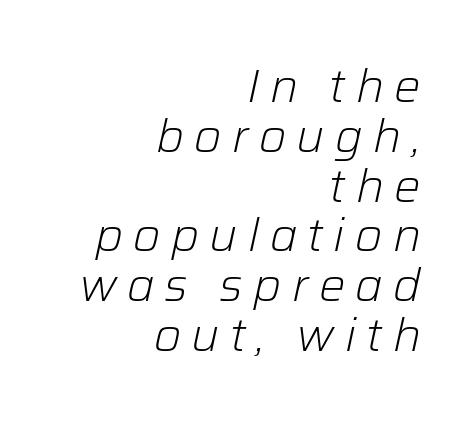
The image shows 47 px light type, italic (leaning right); set right-aligned, tight line spacing (1.06x), unusually wide letter spacing (+0.22 em), not underlined; low stroke contrast and a medium x-height.
